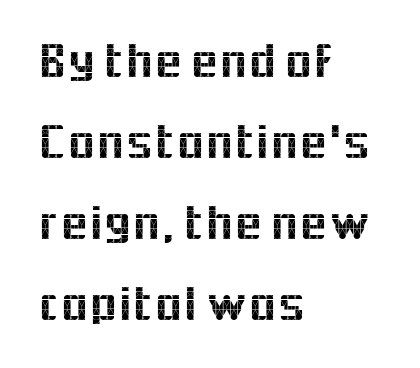
{"serif": "no", "italic": "no", "width": "normal", "x_height": "medium", "monospaced": "no", "underline": "no", "align": "left", "line_spacing": "normal", "line_spacing_ratio": 1.59, "letter_spacing": "normal", "letter_spacing_em": 0.0, "glyph_px": 51}
